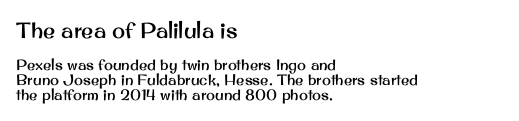
Q: Is the text italic (slanted)? A: No, it is upright.
Q: Is the text underlined? A: No.
Q: How is the paragraph aligned? A: Left-aligned.
Q: Is the spacing between letters normal or unusually wide? A: Normal.
Q: Is the spacing between lines tight, normal or loose? A: Tight.
Q: Which block of text is set in a larger size, the first (top) or the second (bottom)? A: The first (top) one.
